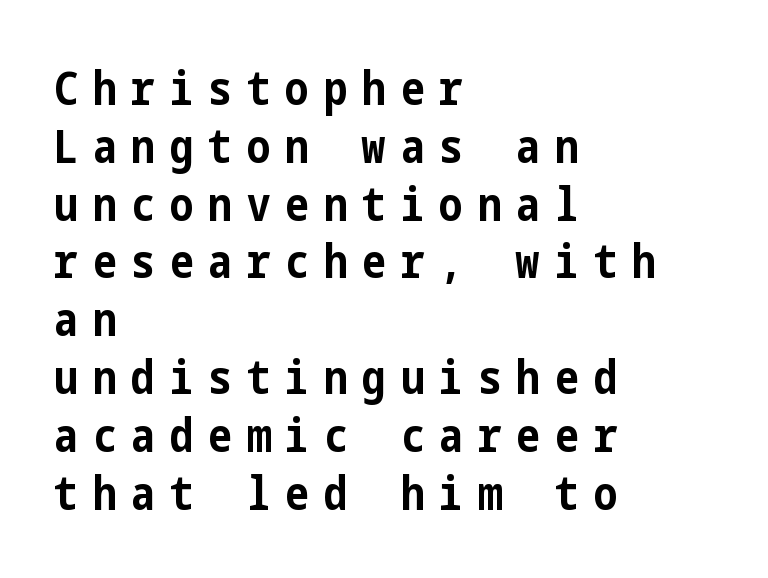
{"serif": "no", "italic": "no", "bold": "yes", "weight": "bold", "width": "condensed", "stroke_contrast": "low", "x_height": "medium", "underline": "no", "align": "left", "line_spacing_ratio": 1.23, "letter_spacing": "wide", "letter_spacing_em": 0.32, "glyph_px": 47}
